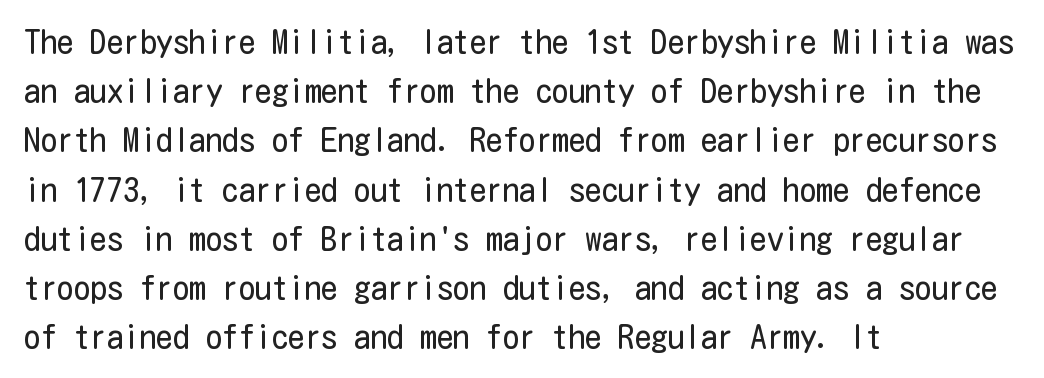
Q: Is the text bold? A: No.
Q: Is the text italic (slanted)? A: No, it is upright.
Q: Is the typeface a serif or a sans-serif typeface? A: Sans-serif.
Q: Is the text underlined? A: No.
Q: How is the paragraph aligned? A: Left-aligned.
Q: Is the spacing between letters normal or unusually wide? A: Normal.
Q: Is the spacing between lines tight, normal or loose? A: Normal.
Q: Width (condensed, normal, or wide)? A: Condensed.
Q: Stroke contrast? A: Low.
Q: x-height? A: Medium.
